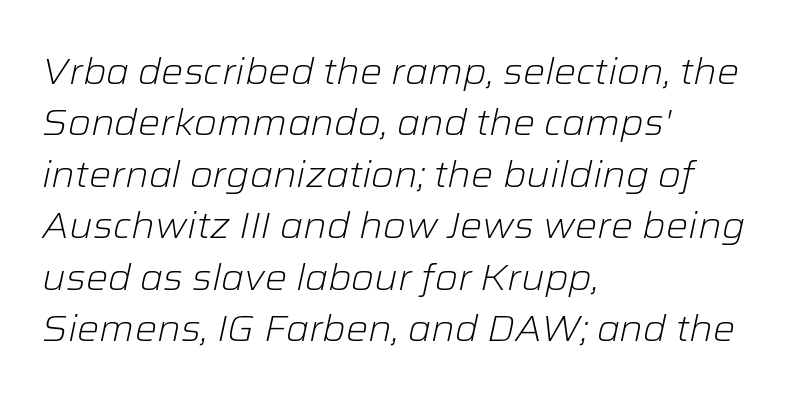
Q: Is the text bold? A: No.
Q: Is the text italic (slanted)? A: Yes, it leans right by about 12 degrees.
Q: Is the text underlined? A: No.
Q: How is the paragraph aligned? A: Left-aligned.
Q: Is the spacing between letters normal or unusually wide? A: Normal.
Q: Is the spacing between lines tight, normal or loose? A: Normal.
Q: Width (condensed, normal, or wide)? A: Normal.
Q: Stroke contrast? A: Low.
Q: x-height? A: Medium.
Q: Monospaced? A: No.
